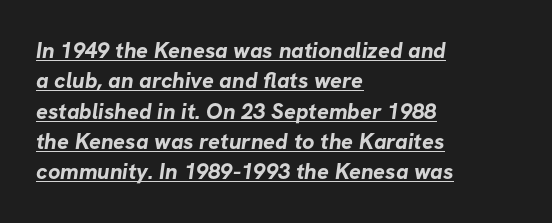
{"bold": "yes", "underline": "yes", "align": "left", "line_spacing": "normal", "line_spacing_ratio": 1.38, "letter_spacing": "normal", "letter_spacing_em": 0.0, "glyph_px": 22}
